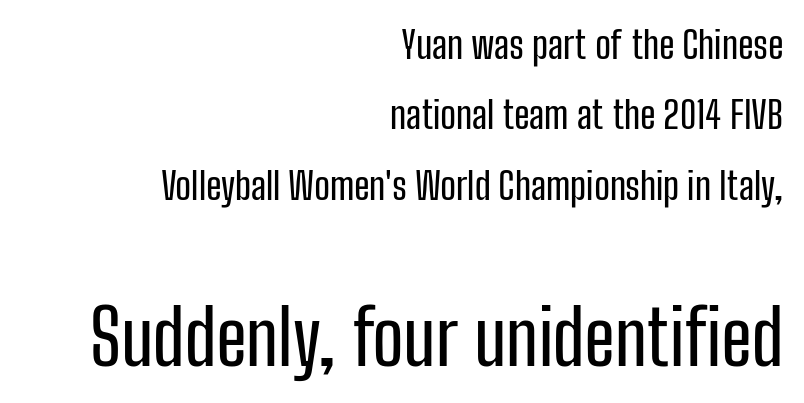
Q: Is the text italic (slanted)? A: No, it is upright.
Q: Is the typeface a serif or a sans-serif typeface? A: Sans-serif.
Q: Is the text underlined? A: No.
Q: How is the paragraph aligned? A: Right-aligned.
Q: Is the spacing between letters normal or unusually wide? A: Normal.
Q: Which block of text is set in a larger size, the first (top) or the second (bottom)? A: The second (bottom) one.
Q: Width (condensed, normal, or wide)? A: Condensed.
Q: Stroke contrast? A: Low.
Q: x-height? A: Medium.
Q: Monospaced? A: No.
